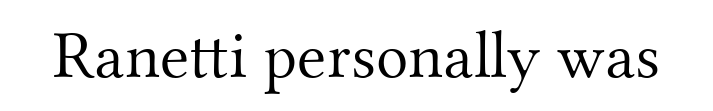
The image shows 67 px light serif type, upright; set normal letter spacing, not underlined; medium stroke contrast and a small x-height.
